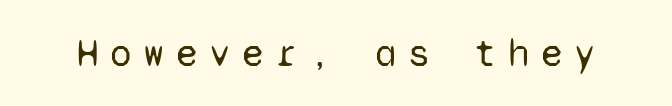
Every character here occupies the same horizontal width, giving the sample a typewriter-like rhythm. Check where the strokes stop: nothing finishes them off — pure sans. Honestly, there is no underline to notice here at all. Rendered with straight, roman letterforms. The tracking reads as deliberately expanded to a designer's eye. This is not heavy type; no bold has been used.
